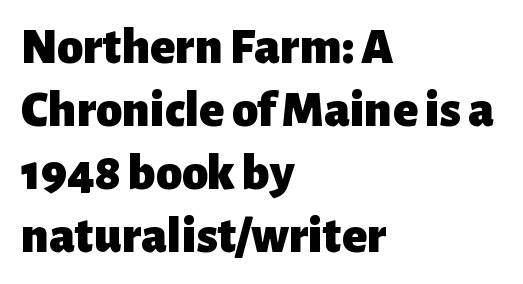
{"serif": "no", "italic": "no", "bold": "yes", "weight": "heavy", "width": "normal", "stroke_contrast": "low", "x_height": "medium", "monospaced": "no", "underline": "no", "align": "left", "line_spacing_ratio": 1.21, "letter_spacing": "normal", "letter_spacing_em": 0.0, "glyph_px": 52}
